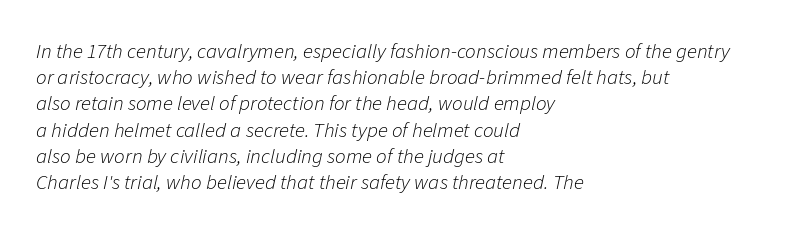
The image shows 21 px text type, italic (leaning right); set left-aligned, normal line spacing (1.25x), normal letter spacing, not underlined.
